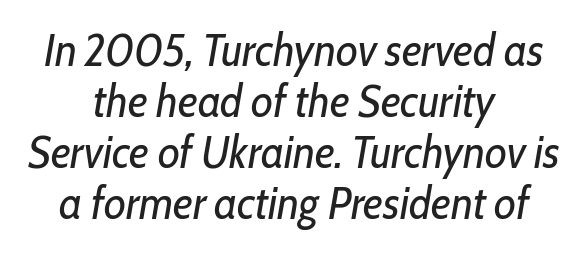
Q: Is the text bold? A: No.
Q: Is the text italic (slanted)? A: Yes, it leans right by about 10 degrees.
Q: Is the text underlined? A: No.
Q: How is the paragraph aligned? A: Centered.
Q: Is the spacing between letters normal or unusually wide? A: Normal.
Q: Is the spacing between lines tight, normal or loose? A: Tight.
Q: Width (condensed, normal, or wide)? A: Condensed.
Q: Stroke contrast? A: Low.
Q: x-height? A: Medium.
Q: Monospaced? A: No.
